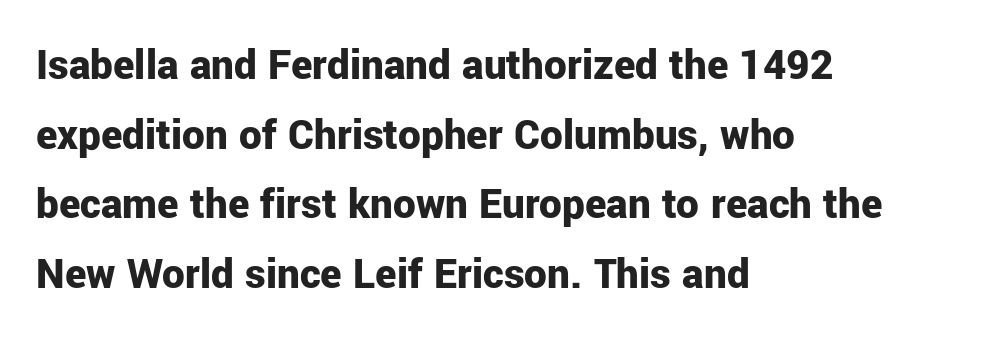
{"serif": "no", "italic": "no", "bold": "yes", "weight": "bold", "width": "normal", "stroke_contrast": "low", "x_height": "medium", "monospaced": "no", "underline": "no", "align": "left", "line_spacing": "normal", "line_spacing_ratio": 1.55, "letter_spacing": "normal", "letter_spacing_em": 0.0, "glyph_px": 45}
